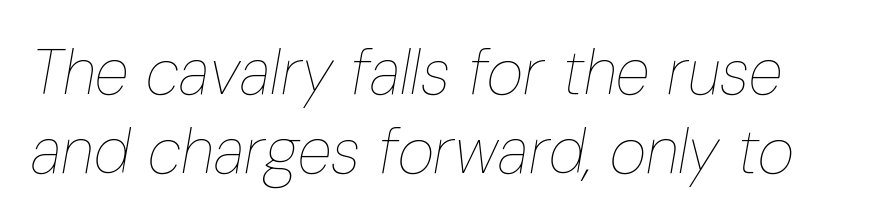
{"italic": "yes", "lean": "right", "slant_degrees": 10, "bold": "no", "weight": "thin", "width": "condensed", "stroke_contrast": "low", "x_height": "medium", "monospaced": "no", "underline": "no", "line_spacing": "normal", "line_spacing_ratio": 1.25, "letter_spacing": "normal", "letter_spacing_em": 0.0, "glyph_px": 63}
